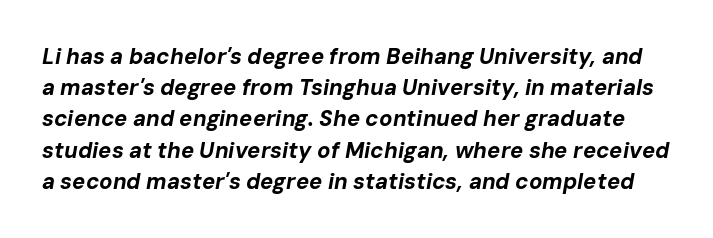
{"italic": "yes", "lean": "right", "slant_degrees": 10, "bold": "yes", "underline": "no", "line_spacing": "normal", "line_spacing_ratio": 1.42, "letter_spacing": "normal", "letter_spacing_em": 0.0, "glyph_px": 22}
